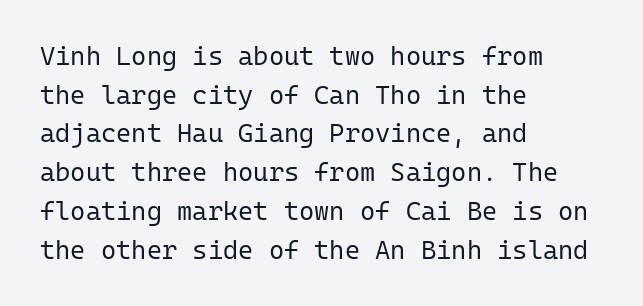
{"italic": "no", "bold": "no", "underline": "no", "align": "left", "line_spacing": "normal", "line_spacing_ratio": 1.49, "letter_spacing": "normal", "letter_spacing_em": 0.0, "glyph_px": 26}
